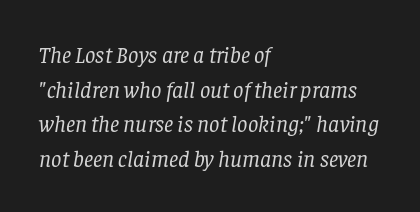
{"italic": "yes", "lean": "right", "slant_degrees": 8, "bold": "no", "underline": "no", "align": "left", "line_spacing": "normal", "line_spacing_ratio": 1.51, "letter_spacing": "normal", "letter_spacing_em": 0.0, "glyph_px": 23}
